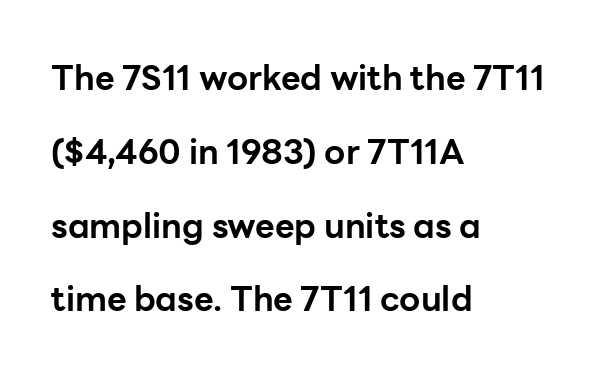
Q: Is the text bold? A: Yes.
Q: Is the text italic (slanted)? A: No, it is upright.
Q: Is the typeface a serif or a sans-serif typeface? A: Sans-serif.
Q: Is the text underlined? A: No.
Q: How is the paragraph aligned? A: Left-aligned.
Q: Is the spacing between letters normal or unusually wide? A: Normal.
Q: Is the spacing between lines tight, normal or loose? A: Loose.
Q: Width (condensed, normal, or wide)? A: Normal.
Q: Stroke contrast? A: Low.
Q: x-height? A: Medium.
Q: Monospaced? A: No.
